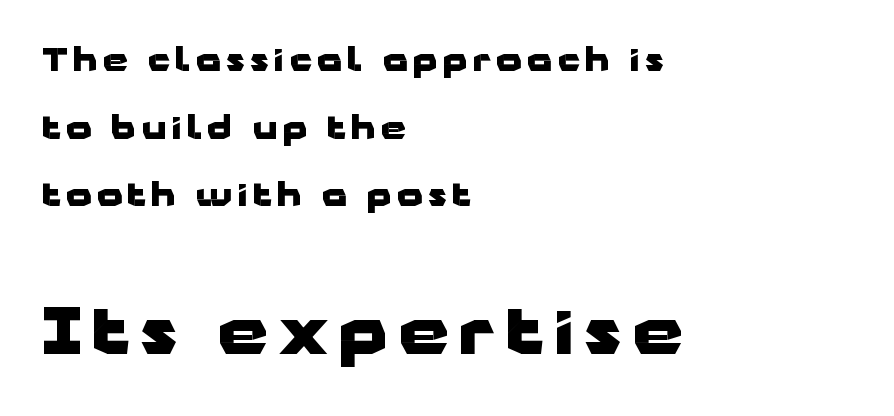
{"serif": "no", "italic": "no", "bold": "yes", "weight": "heavy", "width": "wide", "stroke_contrast": "low", "x_height": "medium", "monospaced": "no", "underline": "no", "align": "left", "line_spacing": "loose", "line_spacing_ratio": 2.11, "larger_block": "second", "size_ratio": 2.0, "glyph_px": 64}
